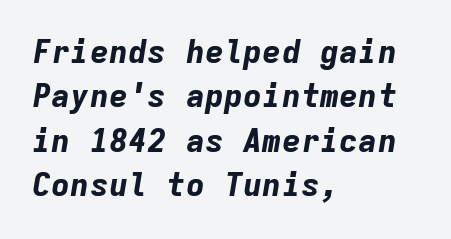
The rendering uses a moderate line-height, typical for paragraphs. No word sits above an underline. Weight: bold. The typography opts for an oblique posture over an upright one. Caption: multi-line text, flush left, ragged right. Spacing between characters is what you'd get straight out of the box.
